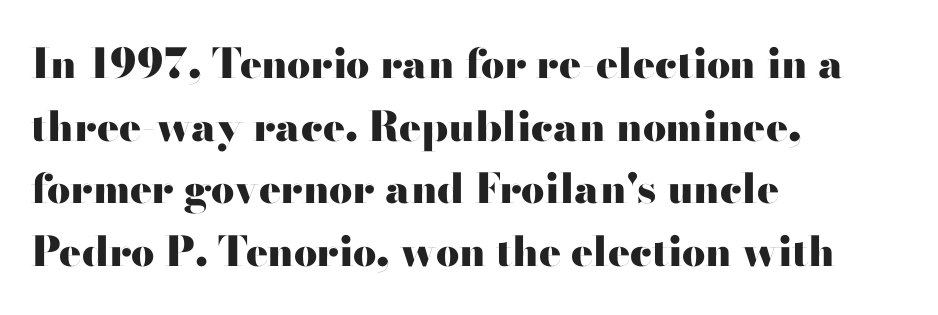
{"serif": "no", "italic": "no", "bold": "yes", "weight": "heavy", "width": "wide", "stroke_contrast": "high", "x_height": "small", "monospaced": "no", "underline": "no", "align": "left", "line_spacing": "normal", "line_spacing_ratio": 1.53, "letter_spacing": "normal", "letter_spacing_em": 0.0, "glyph_px": 41}
